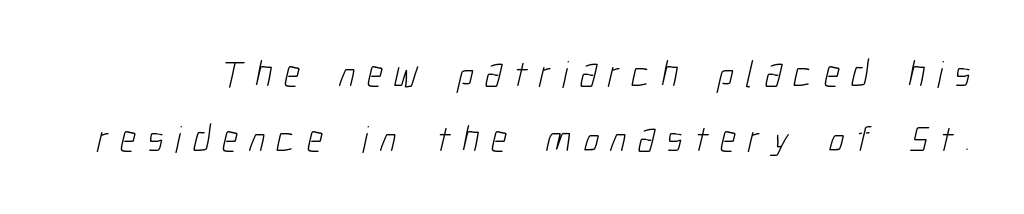
Q: Is the text bold? A: No.
Q: Is the typeface a serif or a sans-serif typeface? A: Sans-serif.
Q: Is the text underlined? A: No.
Q: Is the spacing between letters normal or unusually wide? A: Unusually wide.
Q: Width (condensed, normal, or wide)? A: Condensed.
Q: Stroke contrast? A: Low.
Q: x-height? A: Medium.
Q: Monospaced? A: No.
